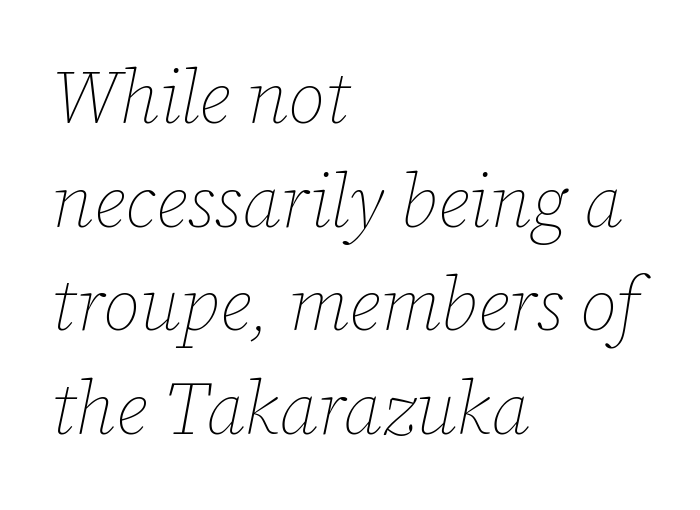
The image shows 74 px thin type, italic (leaning right); set left-aligned, normal line spacing (1.4x), normal letter spacing, not underlined; low stroke contrast and a medium x-height.
